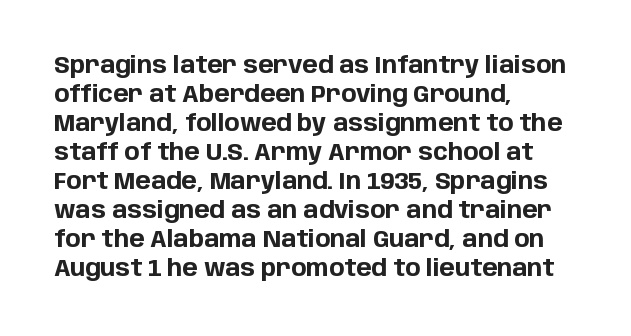
The typography opts for an upright posture over an oblique one. What weight is shown? A full bold with thick strokes. How would I describe the line gaps? Plain and ordinary. Each line starts at the same left margin while the right side varies.
